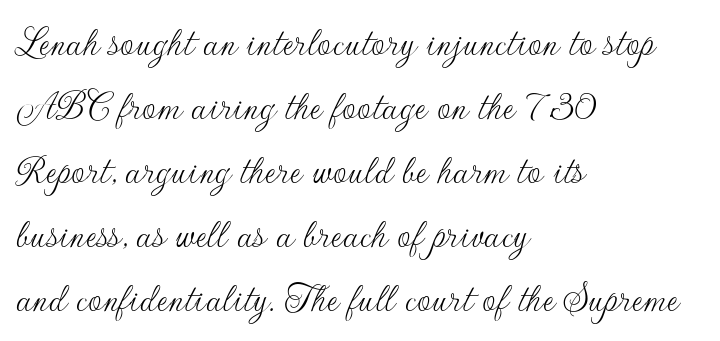
{"serif": "no", "bold": "no", "weight": "thin", "width": "normal", "stroke_contrast": "low", "x_height": "small", "monospaced": "no", "underline": "no", "align": "left", "line_spacing": "normal", "line_spacing_ratio": 1.49, "letter_spacing": "normal", "letter_spacing_em": 0.0, "glyph_px": 43}
